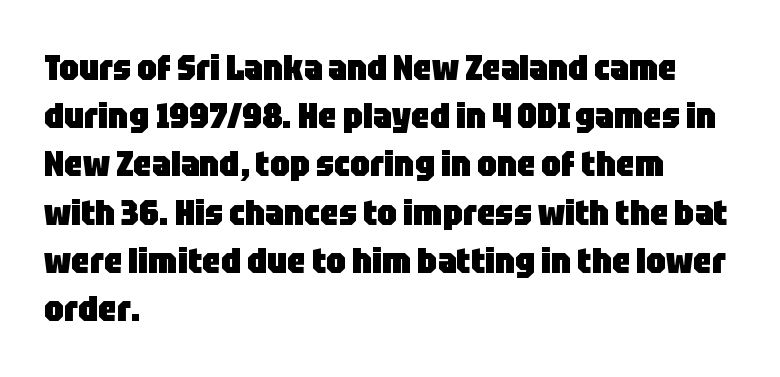
{"serif": "no", "italic": "no", "bold": "yes", "weight": "heavy", "width": "condensed", "stroke_contrast": "low", "x_height": "large", "monospaced": "no", "underline": "no", "align": "left", "line_spacing": "normal", "line_spacing_ratio": 1.34, "letter_spacing": "normal", "letter_spacing_em": 0.0, "glyph_px": 36}
